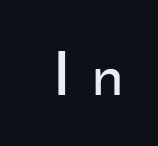
{"serif": "no", "italic": "no", "width": "normal", "stroke_contrast": "low", "x_height": "small", "monospaced": "no", "underline": "no", "letter_spacing": "wide", "letter_spacing_em": 0.35, "glyph_px": 61}
